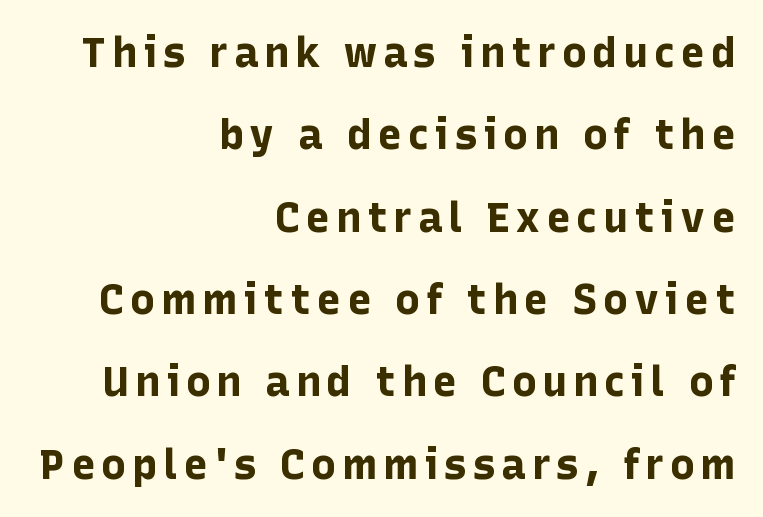
Q: Is the text bold? A: Yes.
Q: Is the text italic (slanted)? A: No, it is upright.
Q: Is the typeface a serif or a sans-serif typeface? A: Sans-serif.
Q: Is the text underlined? A: No.
Q: How is the paragraph aligned? A: Right-aligned.
Q: Is the spacing between lines tight, normal or loose? A: Loose.
Q: Width (condensed, normal, or wide)? A: Normal.
Q: Stroke contrast? A: Low.
Q: x-height? A: Medium.
Q: Monospaced? A: No.
